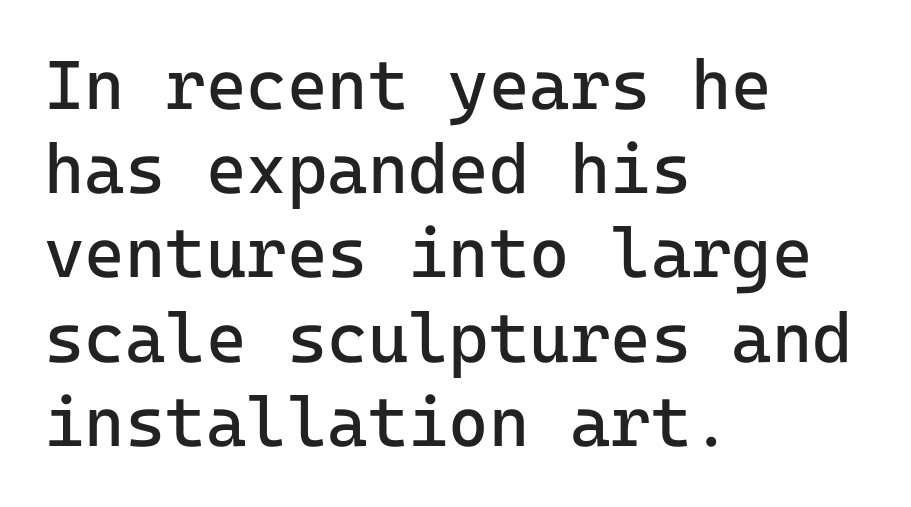
{"serif": "no", "italic": "no", "bold": "no", "weight": "regular", "width": "normal", "stroke_contrast": "low", "x_height": "medium", "monospaced": "yes", "underline": "no", "align": "left", "line_spacing_ratio": 1.22, "letter_spacing": "normal", "letter_spacing_em": 0.0, "glyph_px": 69}
